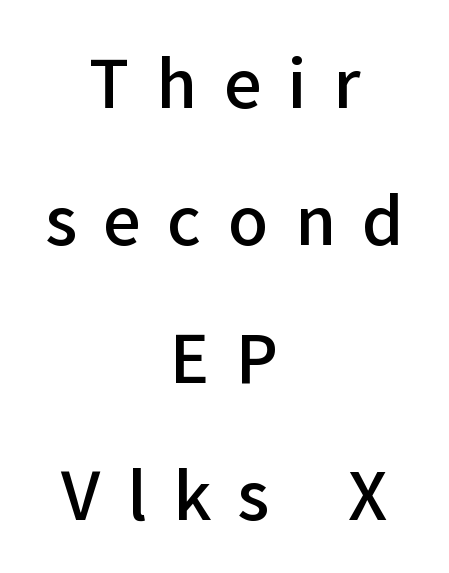
Q: Is the text bold? A: Semi-bold.
Q: Is the text italic (slanted)? A: No, it is upright.
Q: Is the typeface a serif or a sans-serif typeface? A: Sans-serif.
Q: Is the text underlined? A: No.
Q: How is the paragraph aligned? A: Centered.
Q: Is the spacing between letters normal or unusually wide? A: Unusually wide.
Q: Is the spacing between lines tight, normal or loose? A: Loose.
Q: Width (condensed, normal, or wide)? A: Normal.
Q: Stroke contrast? A: Low.
Q: x-height? A: Medium.
Q: Monospaced? A: No.
